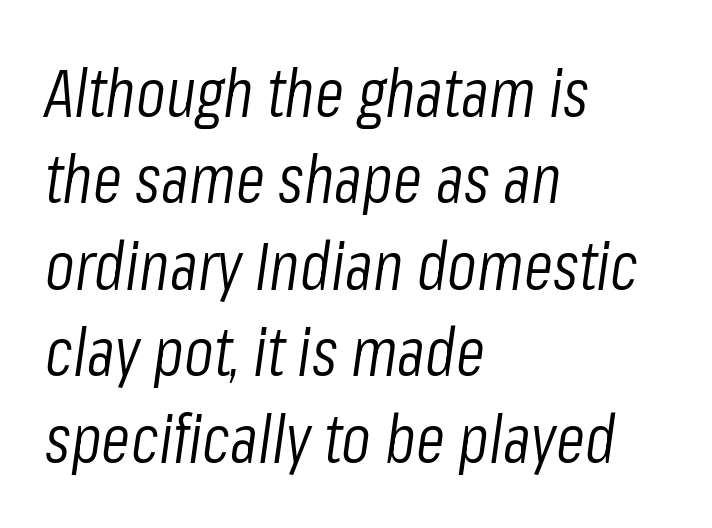
Caption: multi-line text, flush left, ragged right. No chunkiness to these letters — they're not bold. This block has exactly the height ordinary leading produces. The string is rendered with underlining switched off.
